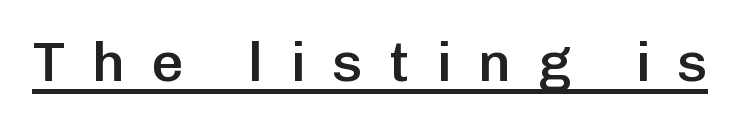
Q: Is the text bold? A: Semi-bold.
Q: Is the text italic (slanted)? A: No, it is upright.
Q: Is the typeface a serif or a sans-serif typeface? A: Sans-serif.
Q: Is the text underlined? A: Yes.
Q: Is the spacing between letters normal or unusually wide? A: Unusually wide.
Q: Width (condensed, normal, or wide)? A: Normal.
Q: Stroke contrast? A: Low.
Q: x-height? A: Medium.
Q: Monospaced? A: No.
